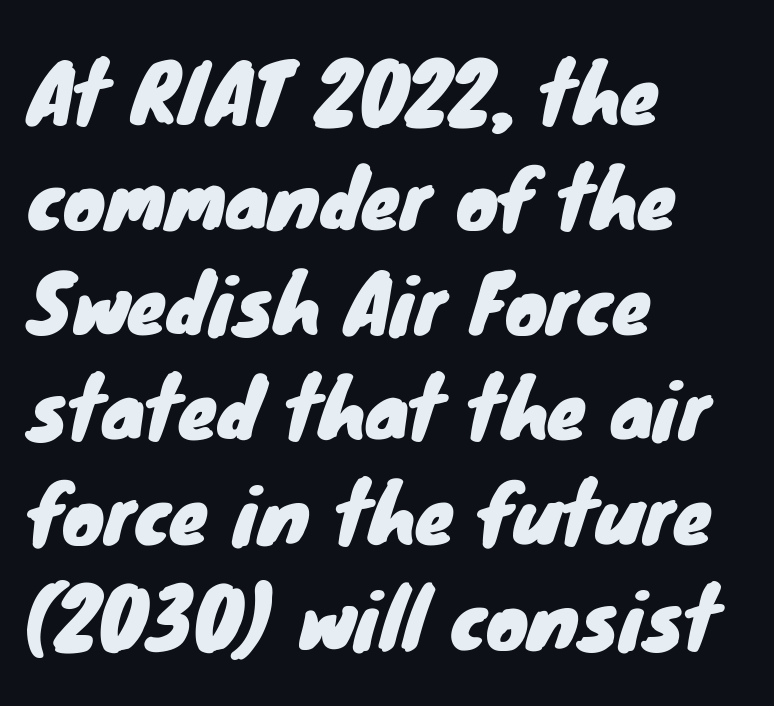
The image shows 79 px sans-serif type; set left-aligned, normal line spacing (1.33x), normal letter spacing, not underlined; low stroke contrast and a small x-height.
